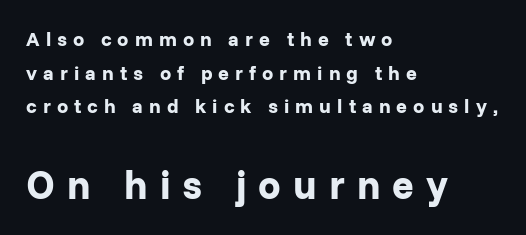
The image shows 40 px bold sans-serif type, upright; set left-aligned, normal line spacing (1.68x), unusually wide letter spacing (+0.3 em), not underlined; the second (bottom) block is 2.0x larger; low stroke contrast and a medium x-height.
